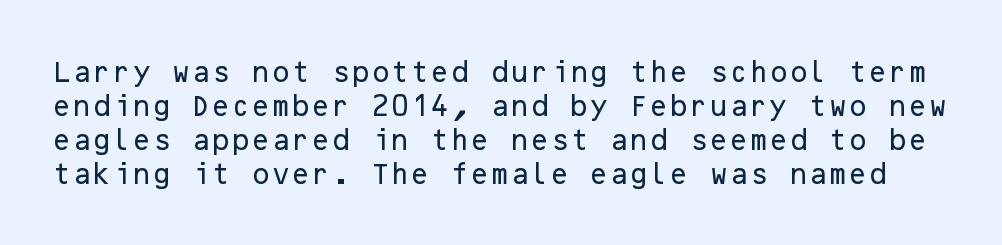
This sample keeps an unexceptional amount of space between lines. Here the glyphs are tracked normally, forming tight word shapes. This rendering features lettering with no underline. This is the regular roman posture of the typeface.
